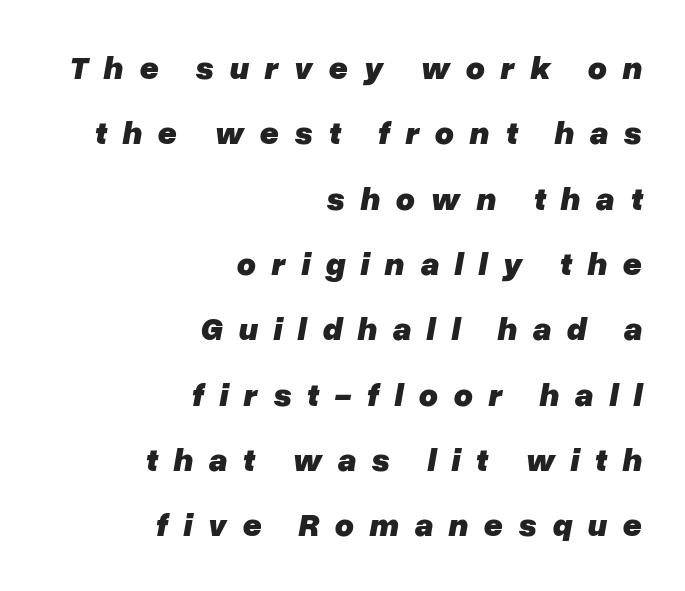
Someone cranked the tracking dial way up on this one. Looks like regular typesetting: each glyph gets only the width it needs. What's the leading like? Stretched, with rows far apart. The lettering tilts uniformly, giving the passage an italic look.
